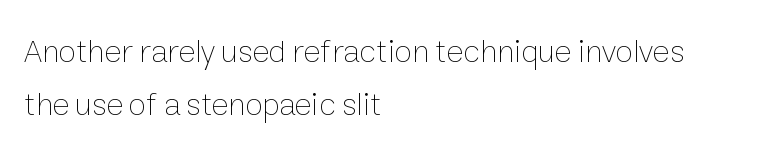
{"italic": "no", "bold": "no", "weight": "thin", "width": "normal", "stroke_contrast": "low", "x_height": "medium", "monospaced": "no", "underline": "no", "align": "left", "line_spacing": "normal", "line_spacing_ratio": 1.65, "letter_spacing": "normal", "letter_spacing_em": 0.0, "glyph_px": 32}
